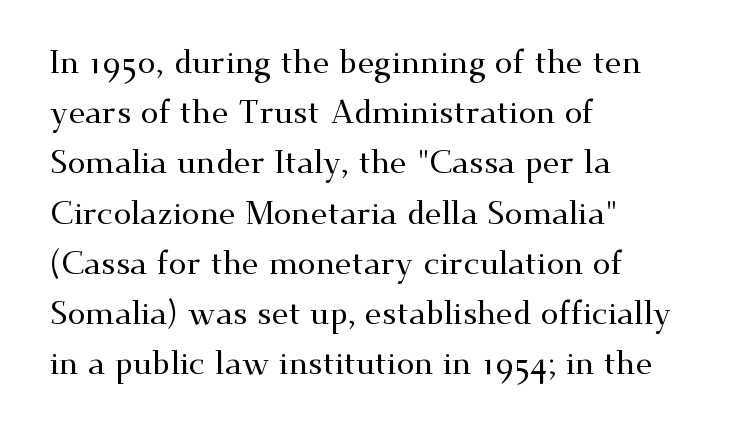
Q: Is the text italic (slanted)? A: No, it is upright.
Q: Is the typeface a serif or a sans-serif typeface? A: Serif.
Q: Is the text underlined? A: No.
Q: How is the paragraph aligned? A: Left-aligned.
Q: Is the spacing between letters normal or unusually wide? A: Normal.
Q: Is the spacing between lines tight, normal or loose? A: Normal.
Q: Width (condensed, normal, or wide)? A: Wide.
Q: Stroke contrast? A: Medium.
Q: x-height? A: Small.
Q: Monospaced? A: No.
